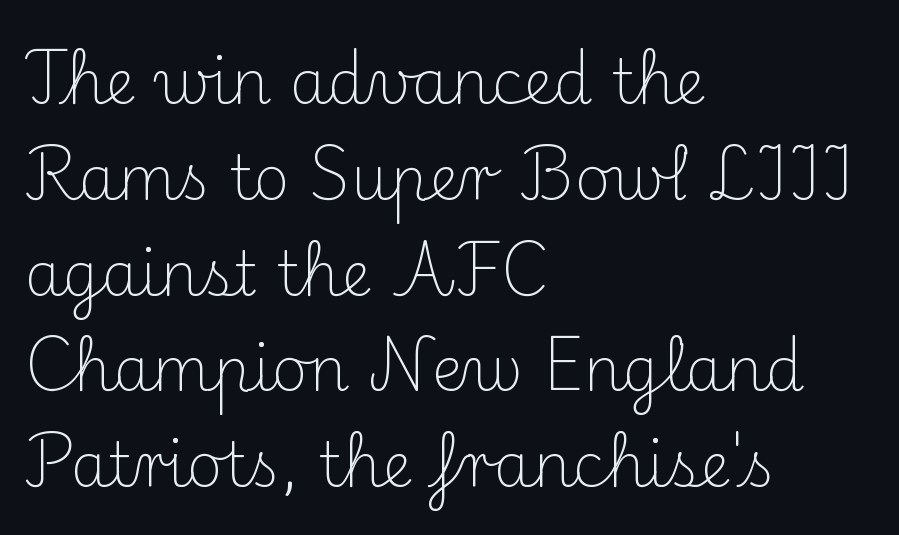
This rendering employs a face with finishing strokes, i.e., a serif. Horizontal bands of white between lines are of average thickness. Does the copy run flush right? No — it runs flush left. Stems here are at most as thick as an everyday book face. The letters advance in unequal steps, a hallmark of proportional type.
